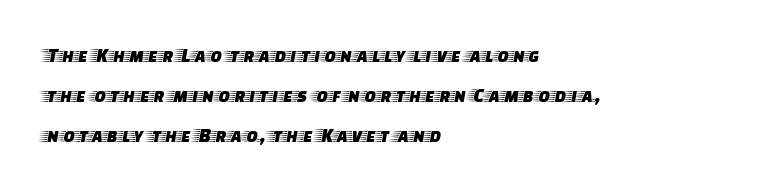
{"underline": "no", "align": "left", "line_spacing": "loose", "line_spacing_ratio": 1.91, "letter_spacing": "normal", "letter_spacing_em": 0.0, "glyph_px": 21}
